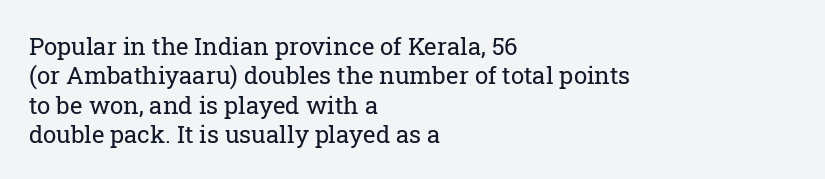
Notice how the stems are strictly vertical — no italics here. Standard letterfit; no display-style spreading of the glyphs. The space beneath each line is pristine and unruled. Counters stay open thanks to moderate or lighter strokes. A classic flush-left, rag-right setting is used for this passage.
